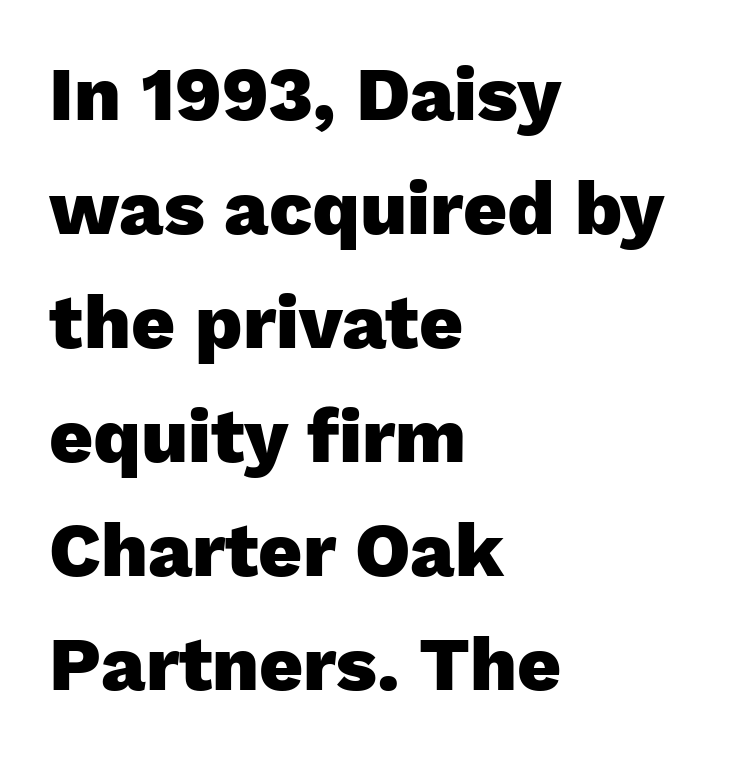
Think of a printed novel: that variable character pitch is what you see here. I'd call this a sans setting — the letters go barefoot. Does the copy run flush right? No — it runs flush left. Decoration check: the copy has no underline. Line spacing here is normal.
